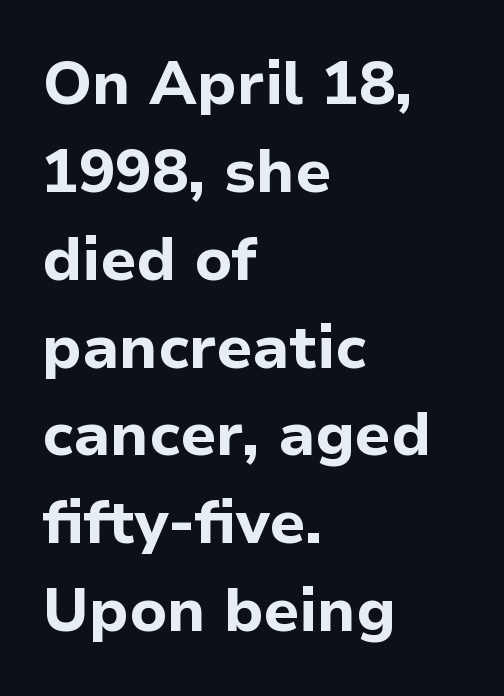
{"serif": "no", "italic": "no", "bold": "yes", "weight": "bold", "width": "normal", "stroke_contrast": "low", "x_height": "medium", "monospaced": "no", "underline": "no", "align": "left", "line_spacing": "normal", "line_spacing_ratio": 1.44, "letter_spacing": "normal", "letter_spacing_em": 0.0, "glyph_px": 61}
